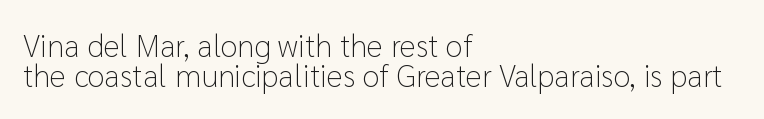
{"serif": "no", "italic": "no", "bold": "no", "weight": "light", "width": "normal", "stroke_contrast": "low", "x_height": "medium", "monospaced": "no", "underline": "no", "align": "left", "line_spacing": "tight", "line_spacing_ratio": 0.97, "letter_spacing": "normal", "letter_spacing_em": 0.0, "glyph_px": 31}
